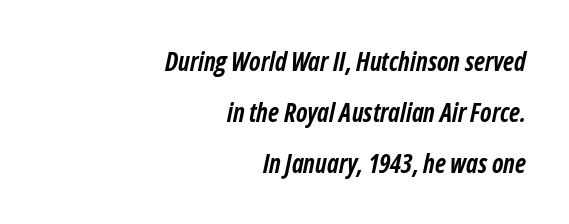
Q: Is the text bold? A: Yes.
Q: Is the text italic (slanted)? A: Yes, it leans right by about 12 degrees.
Q: Is the text underlined? A: No.
Q: How is the paragraph aligned? A: Right-aligned.
Q: Is the spacing between letters normal or unusually wide? A: Normal.
Q: Is the spacing between lines tight, normal or loose? A: Loose.
